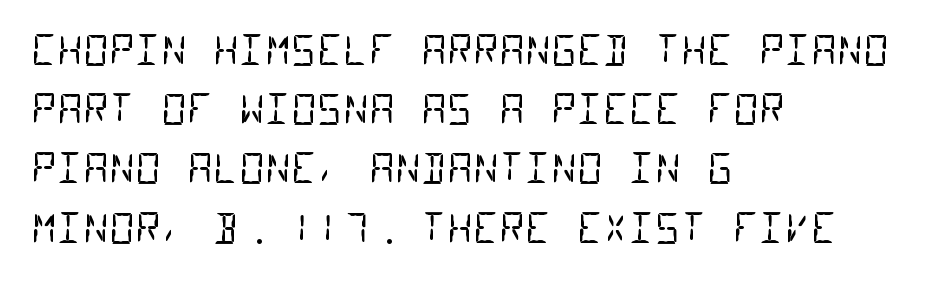
Lines of text with bare space underneath. Check where the strokes stop: nothing finishes them off — pure sans. The rendering uses typewriter-style spacing with identical character cells. Stems and bowls with no extra thickness — not bold. The face used here is rendered with its standard letterfit.
